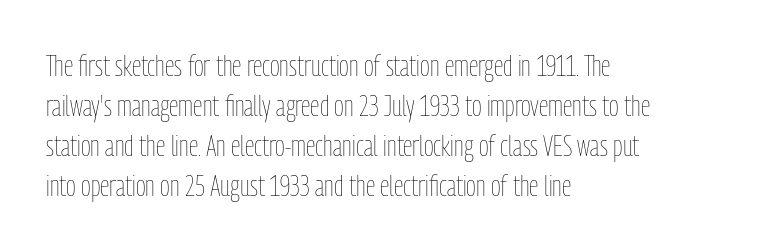
The image shows 30 px thin, condensed type, upright; set left-aligned, normal line spacing (1.33x), normal letter spacing, not underlined; low stroke contrast and a medium x-height.
